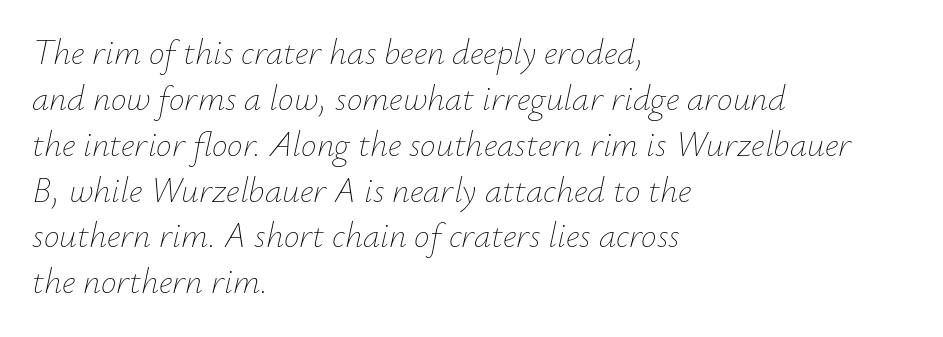
The image shows 35 px thin type, italic (leaning right); set left-aligned, normal line spacing (1.31x), normal letter spacing, not underlined; low stroke contrast and a small x-height.
